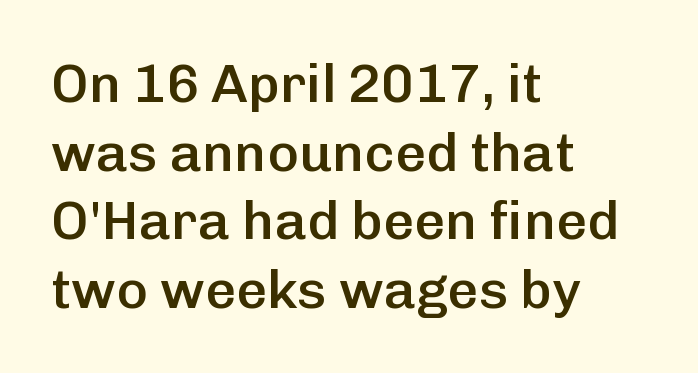
The paragraph shown leans on its left margin. Is this a fixed-width face? No — the glyphs have proportional, varying widths. Baseline-to-baseline distance is the conventional proportion of letter height. Unlike italic type, these characters show no tilt at all. Strokes here are thickened, but only to semibold level.
